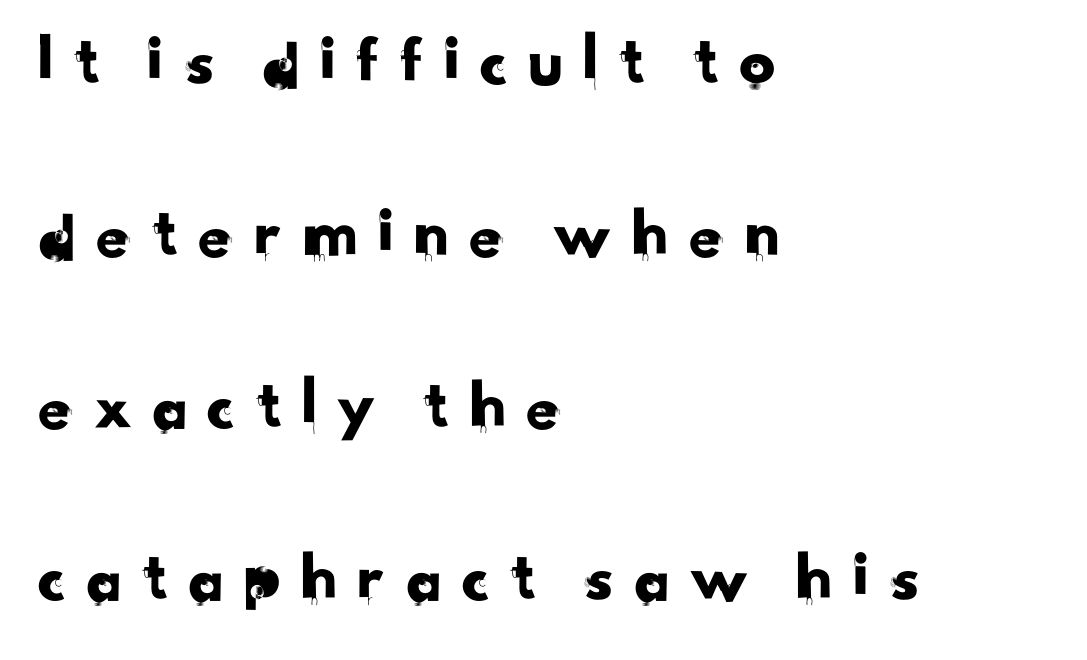
The foot of each line stays bare and open. A typesetter would call this leading open, well beyond the default. One-word summary of the alignment: left. You could not count columns in this text — the font is proportionally spaced. Typographically, this falls in the sans-serif category. Students, note that the glyphs here are deliberately spaced far apart.
